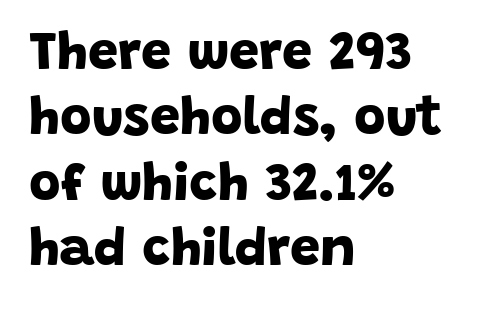
As a designer I'd log this as weight 700, bold. These lines are set flush left with a ragged right edge. The foot of each line stays bare and open. This sample uses plain, unmodified letter spacing. The font family rendered here belongs to the sans-serif group. The rendering uses natural spacing where letterforms have individual widths.
